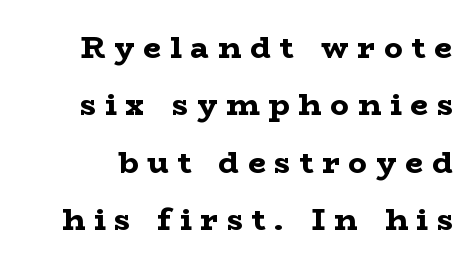
Tracking value appears strongly positive — letters spread wide. This is roman type, the default non-slanted kind. Honestly, there is no underline to notice here at all. This is heavy type, rendered in bold.
